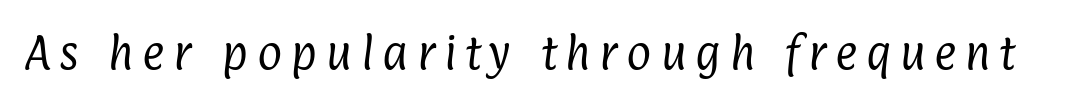
{"serif": "no", "bold": "no", "weight": "regular", "width": "condensed", "stroke_contrast": "low", "x_height": "medium", "monospaced": "no", "underline": "no", "letter_spacing": "wide", "letter_spacing_em": 0.23, "glyph_px": 38}
